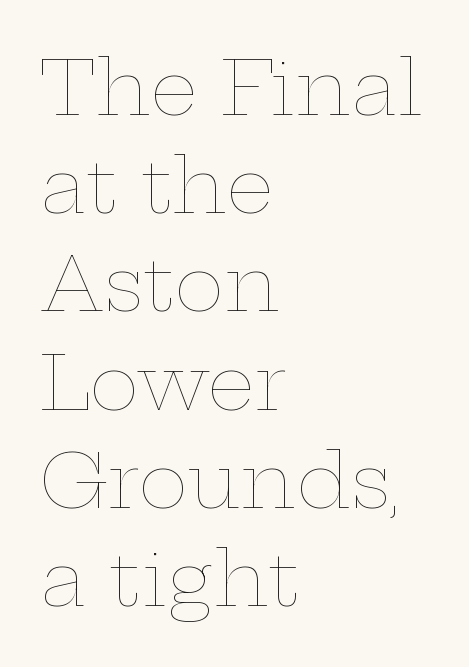
Q: Is the text bold? A: No.
Q: Is the text italic (slanted)? A: No, it is upright.
Q: Is the text underlined? A: No.
Q: How is the paragraph aligned? A: Left-aligned.
Q: Is the spacing between letters normal or unusually wide? A: Normal.
Q: Is the spacing between lines tight, normal or loose? A: Normal.
Q: Width (condensed, normal, or wide)? A: Wide.
Q: Stroke contrast? A: Low.
Q: x-height? A: Medium.
Q: Monospaced? A: No.
